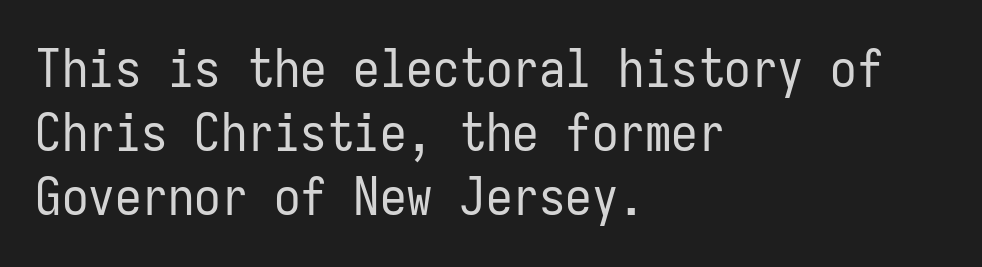
{"serif": "no", "italic": "no", "bold": "no", "weight": "regular", "width": "condensed", "stroke_contrast": "low", "x_height": "medium", "monospaced": "yes", "underline": "no", "align": "left", "line_spacing_ratio": 1.21, "letter_spacing": "normal", "letter_spacing_em": 0.0, "glyph_px": 53}
